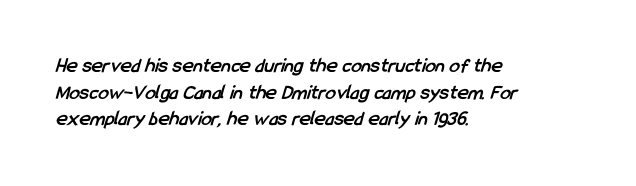
Unmarked baselines from the first word to the last. The setting favours the left margin, as ordinary paragraphs usually do. Regarding leading, the lines here are spaced in the standard way. Observe the ordinary spacing: letters are neighbours, not strangers. Heft: maximum for text — a bold.
